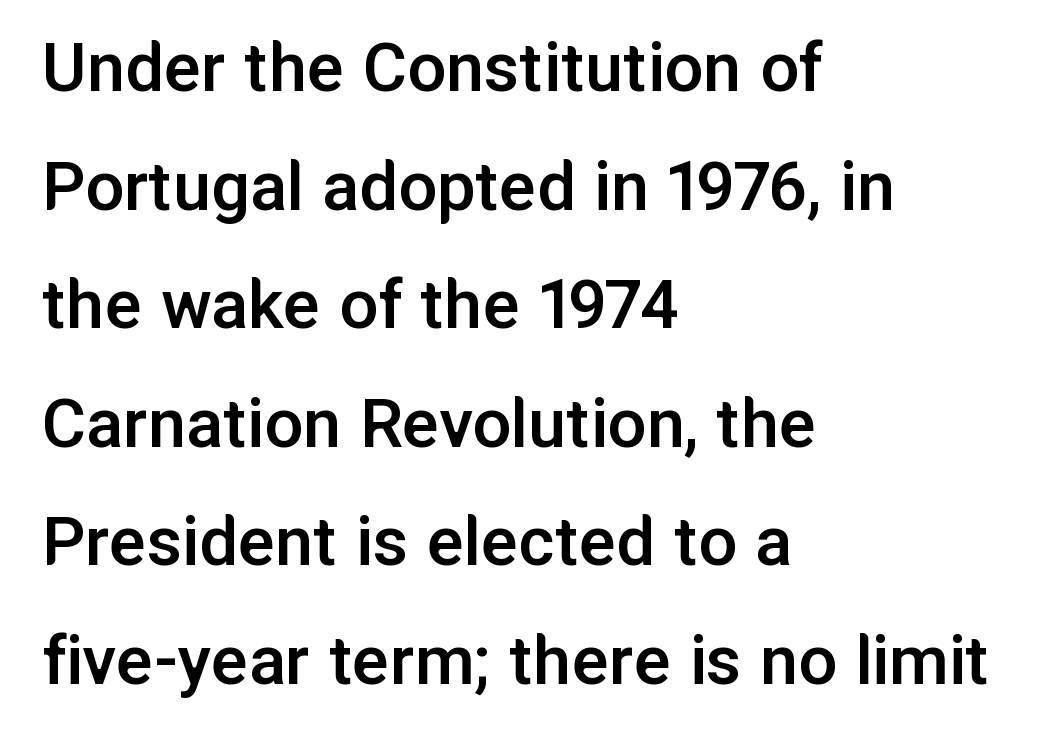
The image shows 77 px semibold sans-serif type, upright; set left-aligned, normal line spacing (1.54x), normal letter spacing, not underlined; low stroke contrast and a medium x-height.
